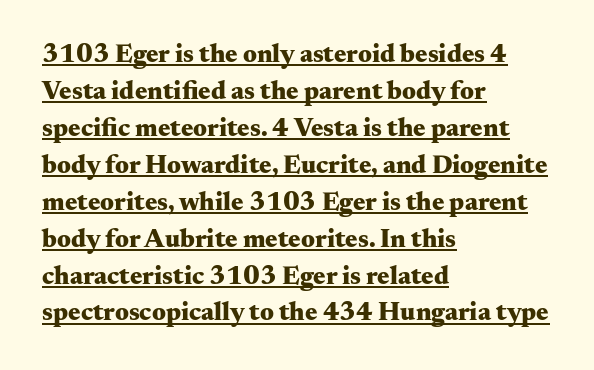
Q: Is the text bold? A: Yes.
Q: Is the text italic (slanted)? A: No, it is upright.
Q: Is the text underlined? A: Yes.
Q: How is the paragraph aligned? A: Left-aligned.
Q: Is the spacing between letters normal or unusually wide? A: Normal.
Q: Is the spacing between lines tight, normal or loose? A: Normal.
